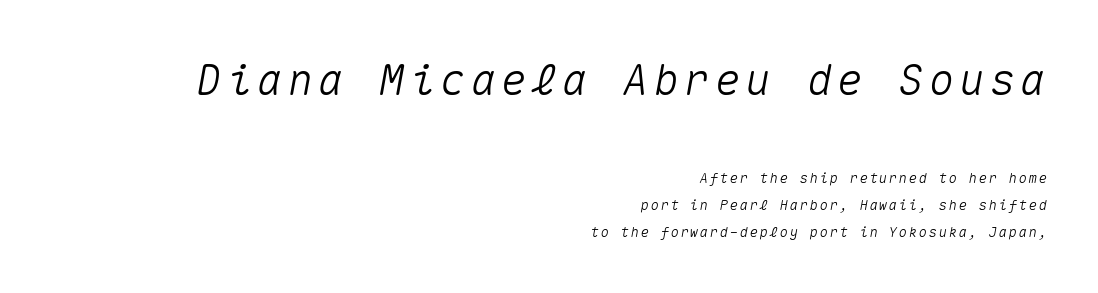
Q: Is the text italic (slanted)? A: Yes, it leans right by about 10 degrees.
Q: Is the text underlined? A: No.
Q: How is the paragraph aligned? A: Right-aligned.
Q: Is the spacing between lines tight, normal or loose? A: Loose.
Q: Which block of text is set in a larger size, the first (top) or the second (bottom)? A: The first (top) one.
Q: Width (condensed, normal, or wide)? A: Normal.
Q: Stroke contrast? A: Medium.
Q: x-height? A: Medium.
Q: Monospaced? A: Yes.
